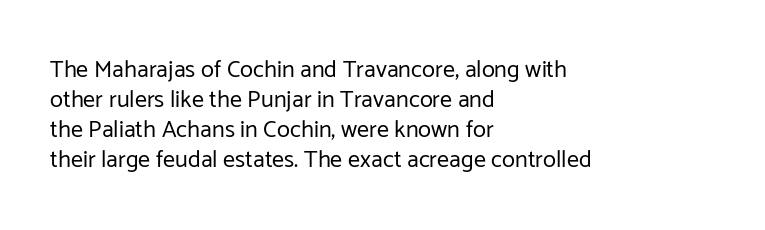
Q: Is the text bold? A: No.
Q: Is the text italic (slanted)? A: No, it is upright.
Q: Is the text underlined? A: No.
Q: How is the paragraph aligned? A: Left-aligned.
Q: Is the spacing between letters normal or unusually wide? A: Normal.
Q: Is the spacing between lines tight, normal or loose? A: Normal.
